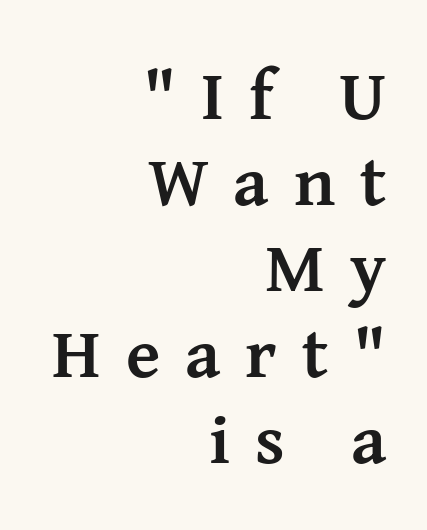
Q: Is the text bold? A: Yes.
Q: Is the text italic (slanted)? A: No, it is upright.
Q: Is the typeface a serif or a sans-serif typeface? A: Serif.
Q: Is the text underlined? A: No.
Q: How is the paragraph aligned? A: Right-aligned.
Q: Is the spacing between letters normal or unusually wide? A: Unusually wide.
Q: Width (condensed, normal, or wide)? A: Normal.
Q: Stroke contrast? A: Medium.
Q: x-height? A: Medium.
Q: Monospaced? A: No.
